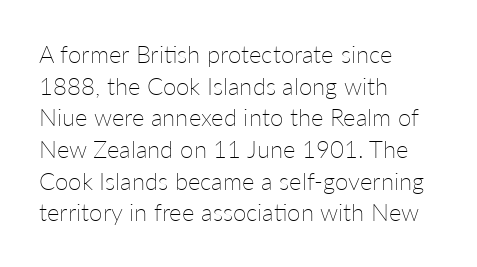
Q: Is the text bold? A: No.
Q: Is the text italic (slanted)? A: No, it is upright.
Q: Is the text underlined? A: No.
Q: How is the paragraph aligned? A: Left-aligned.
Q: Is the spacing between letters normal or unusually wide? A: Normal.
Q: Is the spacing between lines tight, normal or loose? A: Normal.
